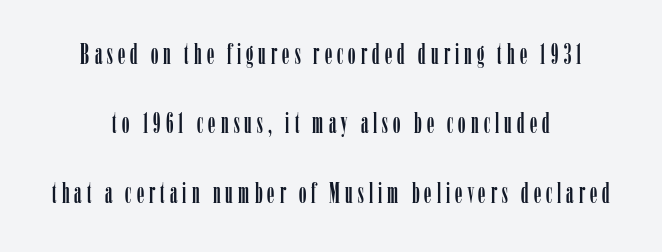
Baseline-to-baseline distance is far greater than the letter height. You could not count columns in this text — the font is proportionally spaced. The area under the type is left untouched. Small tapered or slab feet sit at the stroke ends, so this counts as serif. No italicization has been applied; the sample stays upright. Visually the block forms a symmetrical silhouette, jagged on both flanks.
